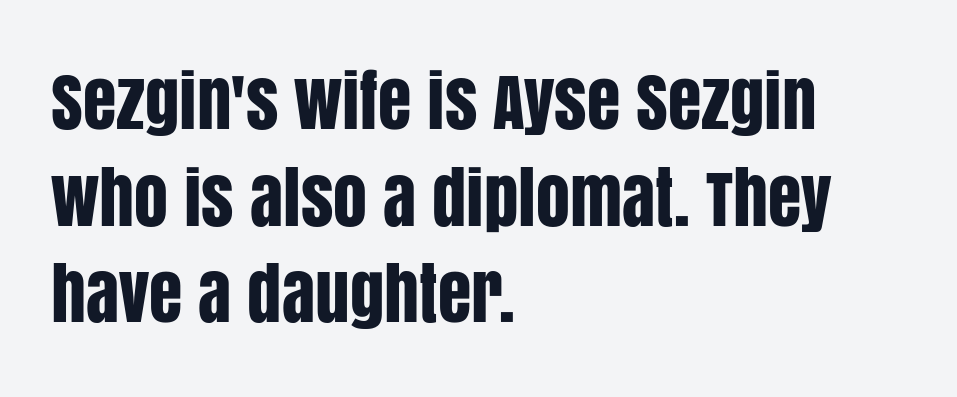
Q: Is the text italic (slanted)? A: No, it is upright.
Q: Is the typeface a serif or a sans-serif typeface? A: Sans-serif.
Q: Is the text underlined? A: No.
Q: How is the paragraph aligned? A: Left-aligned.
Q: Is the spacing between letters normal or unusually wide? A: Normal.
Q: Is the spacing between lines tight, normal or loose? A: Normal.
Q: Width (condensed, normal, or wide)? A: Condensed.
Q: Stroke contrast? A: Low.
Q: x-height? A: Large.
Q: Monospaced? A: No.
